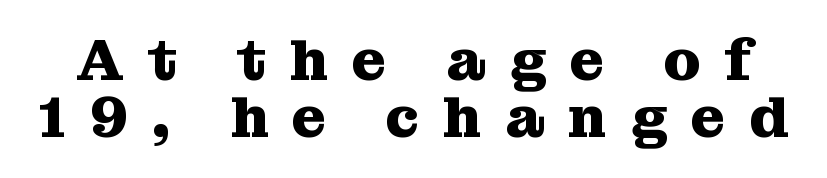
Q: Is the text bold? A: Yes.
Q: Is the text italic (slanted)? A: No, it is upright.
Q: Is the typeface a serif or a sans-serif typeface? A: Serif.
Q: Is the text underlined? A: No.
Q: Is the spacing between letters normal or unusually wide? A: Unusually wide.
Q: Is the spacing between lines tight, normal or loose? A: Tight.
Q: Width (condensed, normal, or wide)? A: Normal.
Q: Stroke contrast? A: Medium.
Q: x-height? A: Medium.
Q: Monospaced? A: No.
